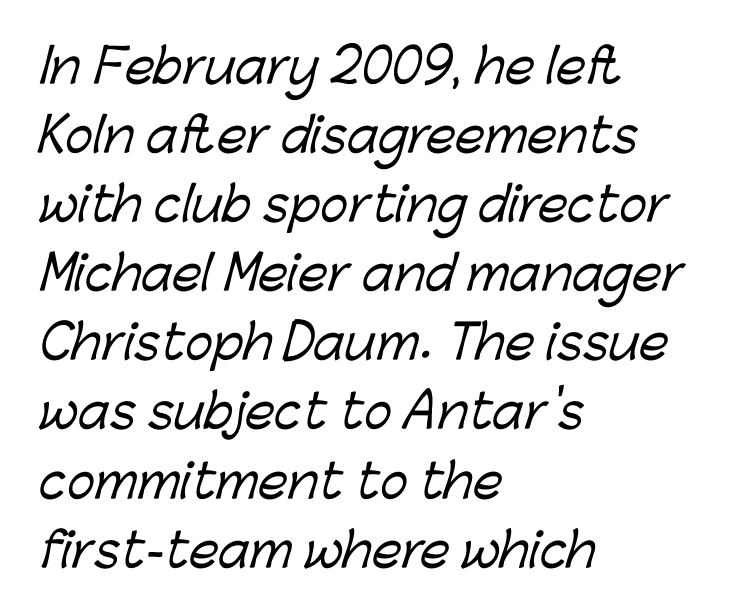
The image shows 47 px sans-serif type; set left-aligned, normal line spacing (1.47x), normal letter spacing, not underlined; low stroke contrast and a medium x-height.
